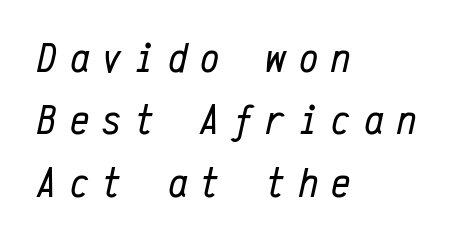
The image shows 43 px regular-weight, condensed type, italic (leaning right), monospaced; set left-aligned, normal line spacing (1.45x), unusually wide letter spacing (+0.31 em), not underlined; low stroke contrast and a medium x-height.
